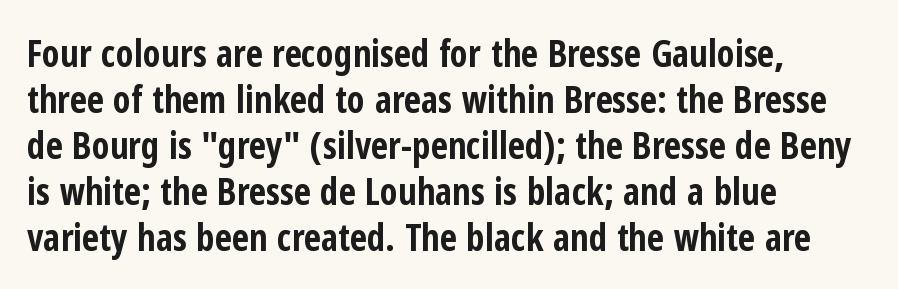
Underlining? Definitely not there. Do the characters align in a grid? No, the font is proportional. Is the block centered? No — it sits flush against the left margin. This rendering employs a face without finishing strokes, i.e., a sans-serif. Letter spacing: default. Thick stems and heavy bowls — unmistakably bold.
